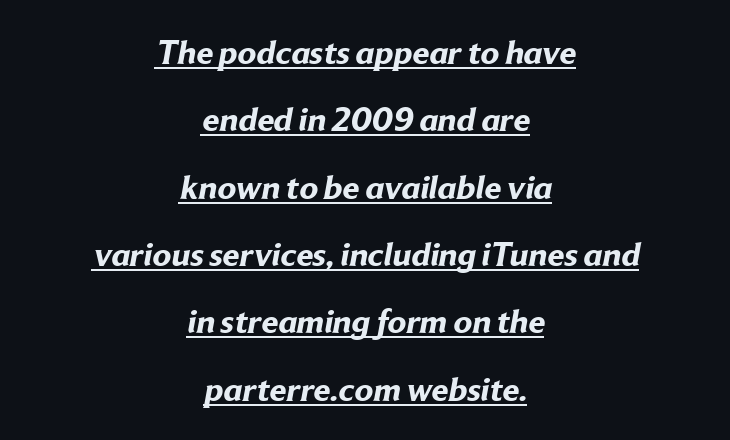
The image shows 34 px bold sans-serif type; set centered, loose line spacing (1.98x), normal letter spacing, underlined; low stroke contrast and a medium x-height.
